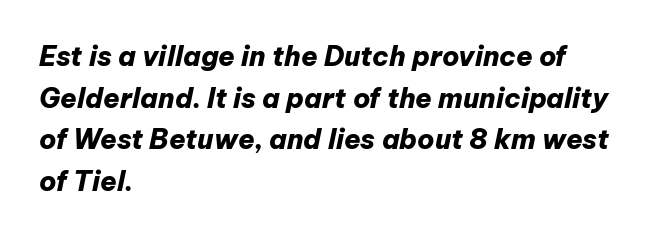
Students, this is bold: see how much ink each stroke carries. Is the type slanted? Yes — the strokes lean at a clear angle. Typeset ragged right — the left edge is the straight one. Rows of type keep a routine distance in the vertical direction. The passage shown is not underscored anywhere.
